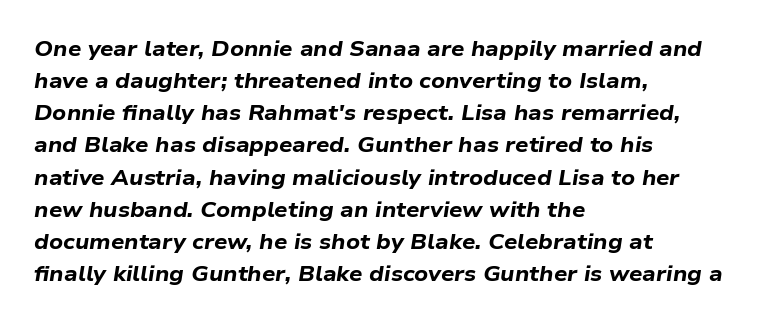
{"italic": "yes", "lean": "right", "slant_degrees": 9, "bold": "yes", "underline": "no", "align": "left", "line_spacing": "normal", "line_spacing_ratio": 1.53, "letter_spacing": "normal", "letter_spacing_em": 0.0, "glyph_px": 21}
